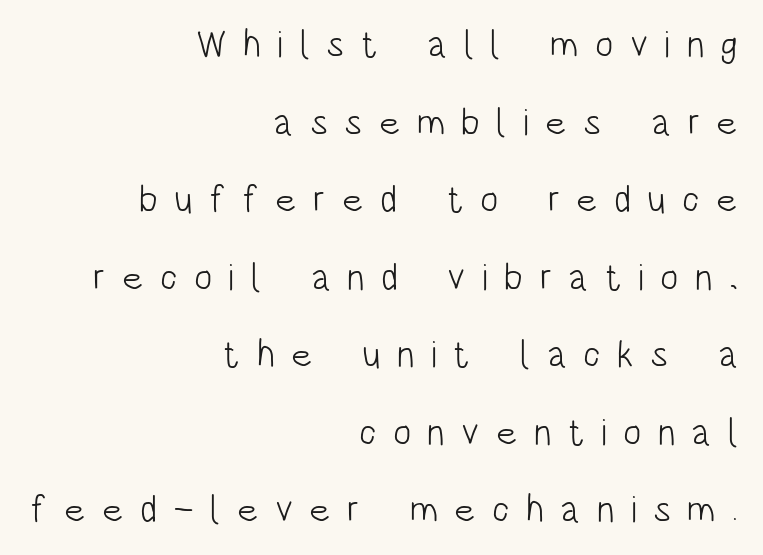
Tall strokes in this sample are plumb rather than angled. Each letter's strokes conclude bluntly, with no projecting serifs. A bare baseline throughout the passage. Between one letter and the next there's a generous, obvious gap. The passage is arranged like a letterhead date or caption credit — flush right. Baseline-to-baseline distance is far greater than the letter height.
